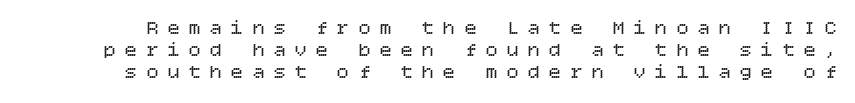
{"italic": "no", "bold": "no", "underline": "no", "line_spacing": "tight", "line_spacing_ratio": 1.09, "letter_spacing": "wide", "letter_spacing_em": 0.46, "glyph_px": 20}
